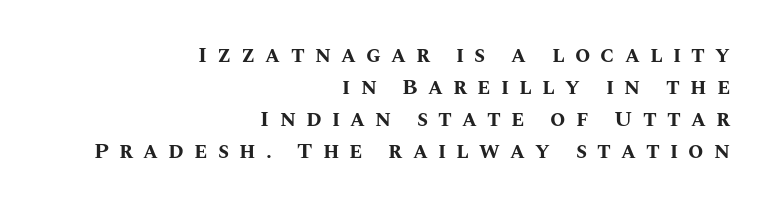
{"italic": "no", "bold": "yes", "underline": "no", "align": "right", "line_spacing": "normal", "line_spacing_ratio": 1.45, "letter_spacing": "wide", "letter_spacing_em": 0.46, "glyph_px": 22}
